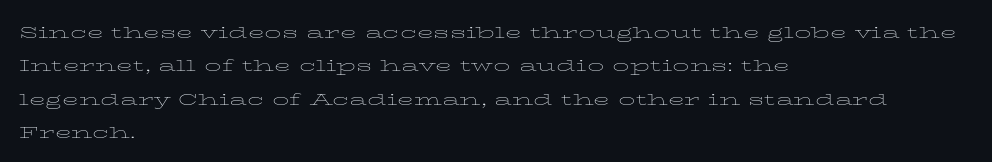
Summary of vertical rhythm: regular, with standard interline spacing. No extra ink here — the face is not bold. Quick note: not italic, upright. Horizontal alignment here is leftward, the default for most running prose.
